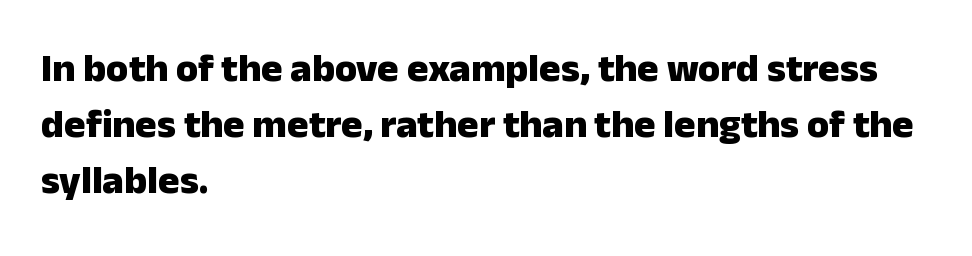
The image shows 40 px heavy sans-serif type, upright; set left-aligned, normal line spacing (1.4x), normal letter spacing, not underlined; low stroke contrast and a medium x-height.
